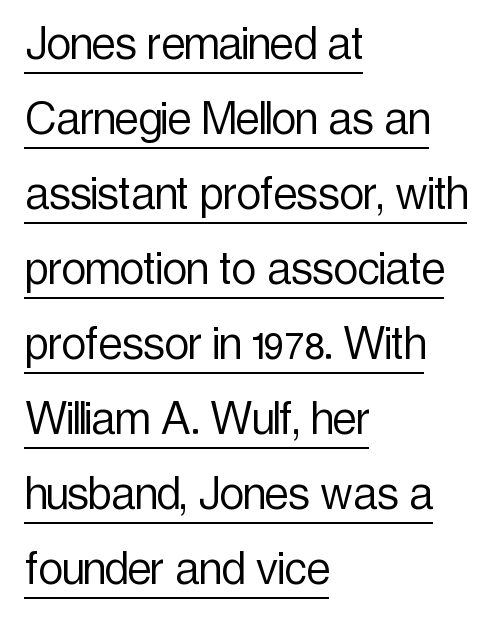
{"serif": "no", "italic": "no", "bold": "no", "weight": "light", "width": "condensed", "x_height": "medium", "monospaced": "no", "underline": "yes", "align": "left", "line_spacing": "normal", "line_spacing_ratio": 1.39, "letter_spacing": "normal", "letter_spacing_em": 0.0, "glyph_px": 54}
